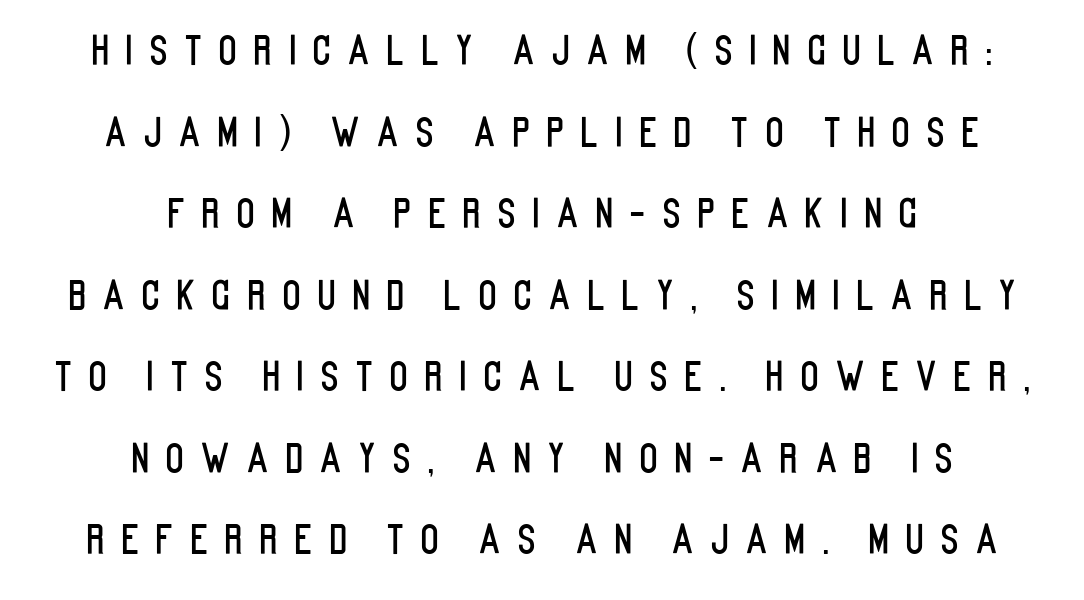
The image shows 39 px condensed sans-serif type, upright; set centered, loose line spacing (2.09x), unusually wide letter spacing (+0.41 em), not underlined; low stroke contrast and a large x-height.
